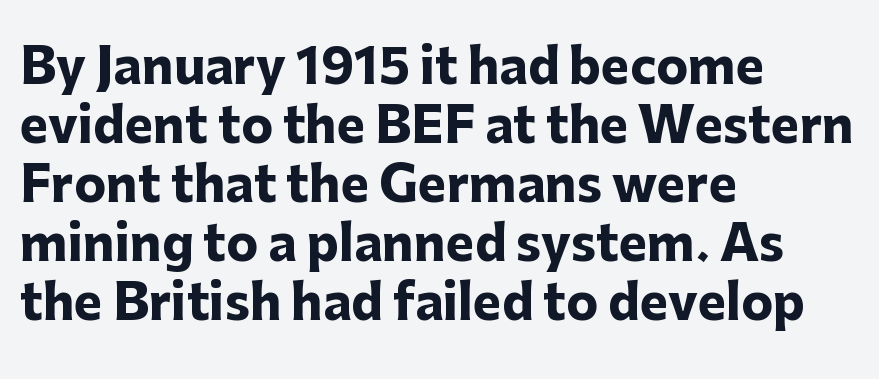
The setting favours the left margin, as ordinary paragraphs usually do. Characters follow at the spacing the type designer built in. Each letter's strokes conclude bluntly, with no projecting serifs. The letters are bold, with thick, heavy strokes. In terms of posture, this sample is upright.
